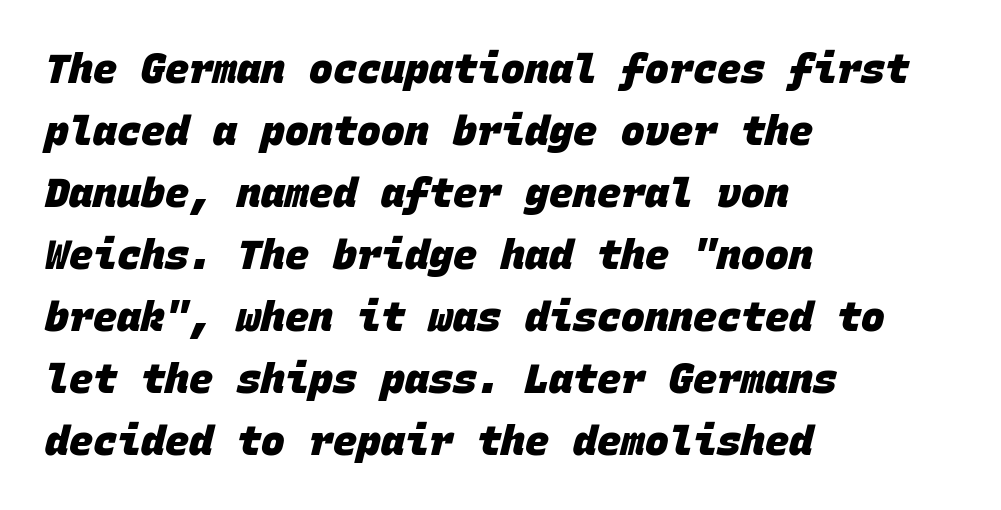
Q: Is the text bold? A: Yes.
Q: Is the typeface a serif or a sans-serif typeface? A: Sans-serif.
Q: Is the text underlined? A: No.
Q: How is the paragraph aligned? A: Left-aligned.
Q: Is the spacing between letters normal or unusually wide? A: Normal.
Q: Is the spacing between lines tight, normal or loose? A: Normal.
Q: Width (condensed, normal, or wide)? A: Normal.
Q: Stroke contrast? A: Low.
Q: x-height? A: Large.
Q: Monospaced? A: Yes.
